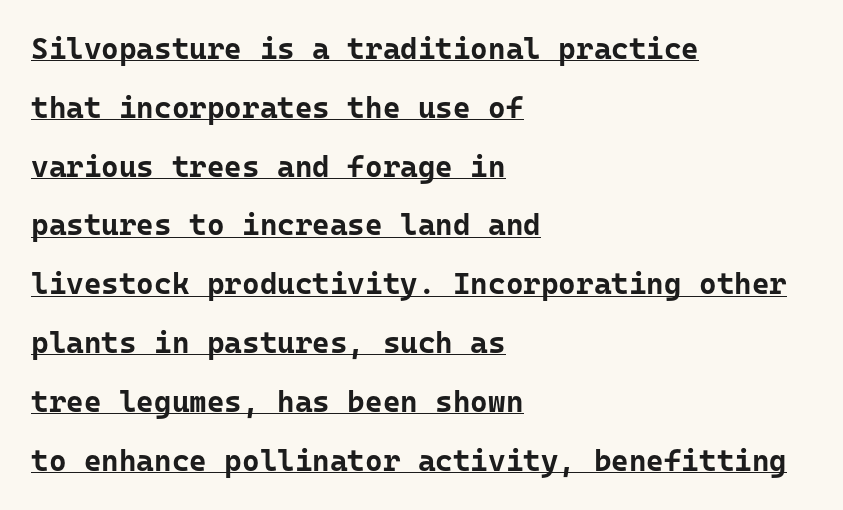
Does the weight exceed regular? Yes, all the way to bold. Looks like terminal output: every glyph gets an equal slot. The leading is generous, giving the passage an open texture. These lines were composed using upright roman letters. The font family rendered here belongs to the sans-serif group.
